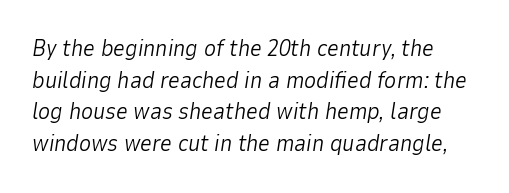
Q: Is the text bold? A: No.
Q: Is the text italic (slanted)? A: Yes, it leans right by about 9 degrees.
Q: Is the text underlined? A: No.
Q: Is the spacing between letters normal or unusually wide? A: Normal.
Q: Is the spacing between lines tight, normal or loose? A: Normal.
